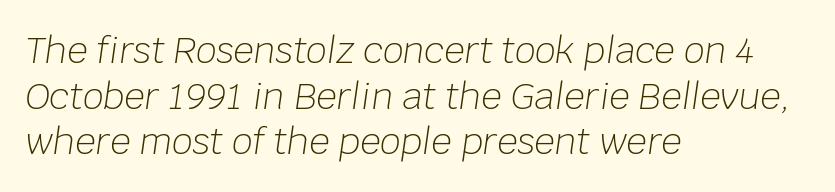
{"italic": "yes", "lean": "right", "slant_degrees": 8, "bold": "no", "weight": "light", "width": "normal", "stroke_contrast": "low", "x_height": "large", "monospaced": "no", "underline": "no", "align": "left", "line_spacing": "normal", "line_spacing_ratio": 1.27, "letter_spacing": "normal", "letter_spacing_em": 0.0, "glyph_px": 36}
